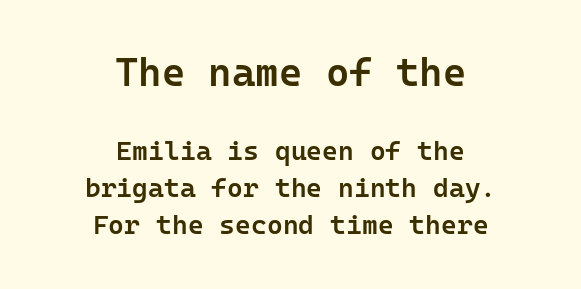
Q: Is the text bold? A: Semi-bold.
Q: Is the text italic (slanted)? A: No, it is upright.
Q: Is the typeface a serif or a sans-serif typeface? A: Sans-serif.
Q: Is the text underlined? A: No.
Q: How is the paragraph aligned? A: Centered.
Q: Is the spacing between letters normal or unusually wide? A: Normal.
Q: Is the spacing between lines tight, normal or loose? A: Normal.
Q: Which block of text is set in a larger size, the first (top) or the second (bottom)? A: The first (top) one.
Q: Width (condensed, normal, or wide)? A: Normal.
Q: Stroke contrast? A: Low.
Q: x-height? A: Medium.
Q: Monospaced? A: Yes.
